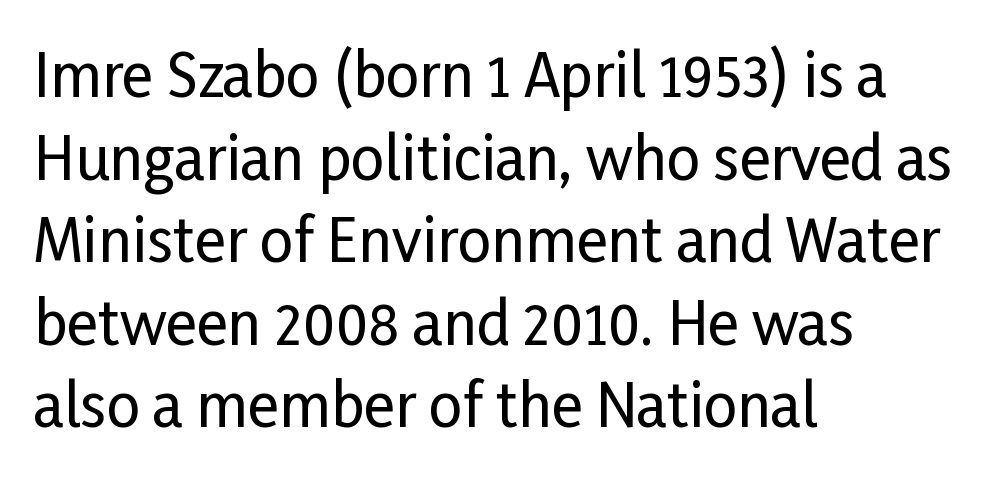
The image shows 59 px condensed sans-serif type, upright; set left-aligned, normal line spacing (1.4x), normal letter spacing, not underlined; low stroke contrast and a medium x-height.
